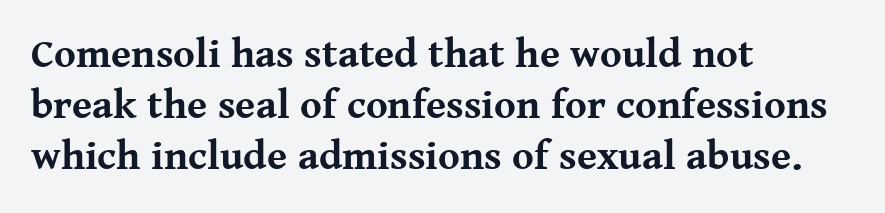
{"serif": "yes", "italic": "no", "bold": "yes", "weight": "bold", "width": "normal", "stroke_contrast": "medium", "x_height": "medium", "monospaced": "no", "underline": "no", "align": "left", "line_spacing": "normal", "line_spacing_ratio": 1.25, "letter_spacing": "normal", "letter_spacing_em": 0.0, "glyph_px": 41}
